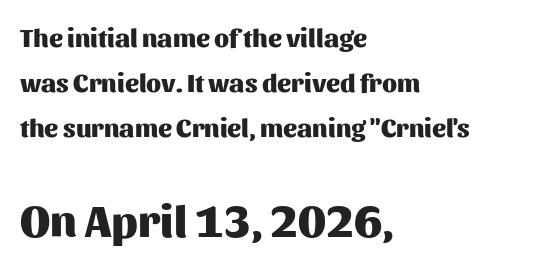
Look at the glyph heights: the lower group is clearly the bigger setting. Students, this is bold: see how much ink each stroke carries. Tracking here is standard; glyphs follow each other at the usual distance. The specimen omits any rule beneath the text block's lines. The lettering holds an erect, upright posture throughout.
